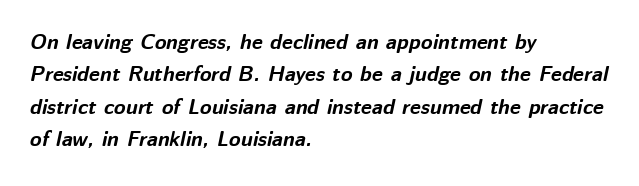
The image shows 21 px bold type, italic (leaning right); set left-aligned, normal line spacing (1.54x), normal letter spacing, not underlined.
